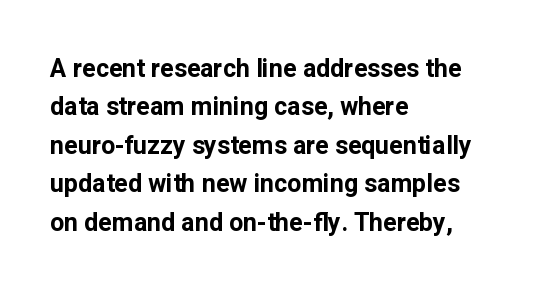
Q: Is the text bold? A: Yes.
Q: Is the text italic (slanted)? A: No, it is upright.
Q: Is the text underlined? A: No.
Q: How is the paragraph aligned? A: Left-aligned.
Q: Is the spacing between letters normal or unusually wide? A: Normal.
Q: Is the spacing between lines tight, normal or loose? A: Normal.
